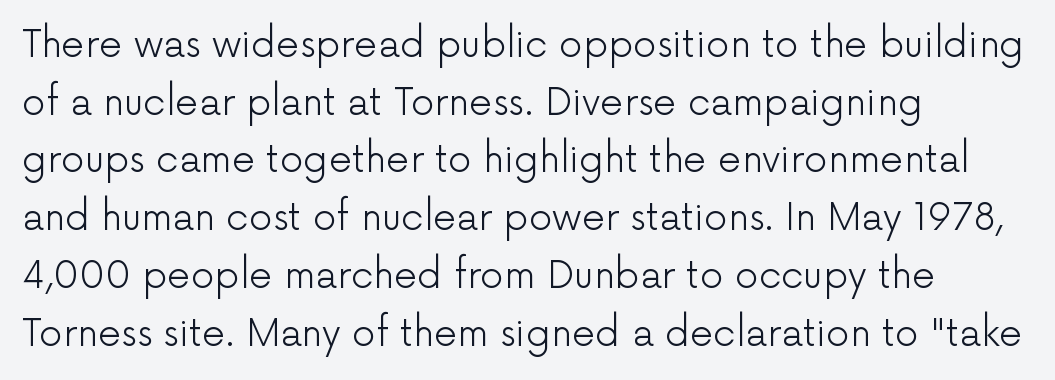
{"serif": "no", "italic": "no", "bold": "no", "weight": "light", "width": "normal", "stroke_contrast": "low", "x_height": "medium", "monospaced": "no", "underline": "no", "align": "left", "line_spacing": "normal", "line_spacing_ratio": 1.56, "letter_spacing": "normal", "letter_spacing_em": 0.0, "glyph_px": 37}
